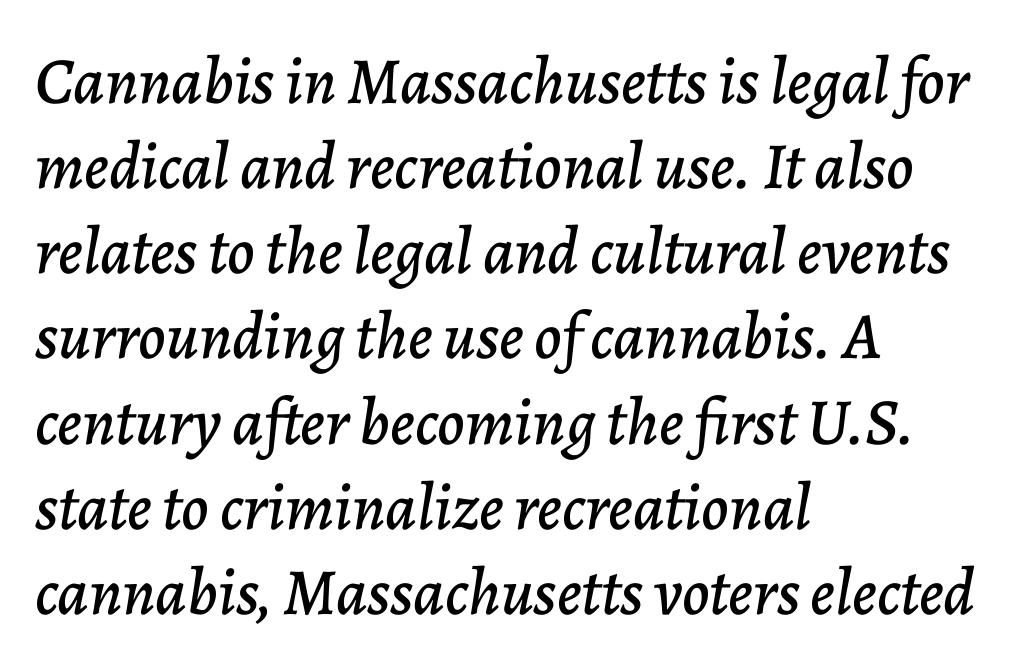
{"italic": "yes", "lean": "right", "slant_degrees": 7, "width": "normal", "stroke_contrast": "low", "x_height": "medium", "monospaced": "no", "underline": "no", "align": "left", "line_spacing": "normal", "line_spacing_ratio": 1.29, "letter_spacing": "normal", "letter_spacing_em": 0.0, "glyph_px": 66}
